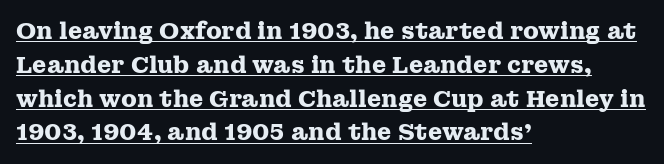
The image shows 23 px bold type, upright; set left-aligned, normal line spacing (1.47x), normal letter spacing, underlined.
